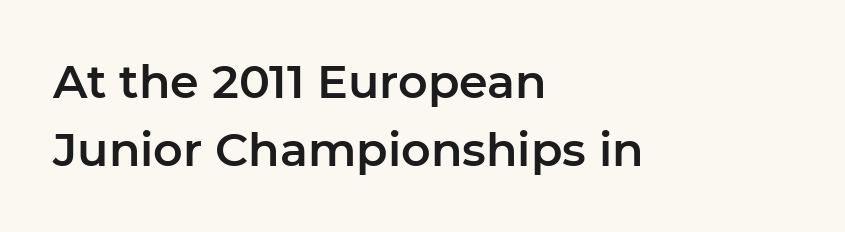
The image shows 46 px sans-serif type, upright; set left-aligned, normal line spacing (1.48x), normal letter spacing, not underlined; low stroke contrast and a medium x-height.
